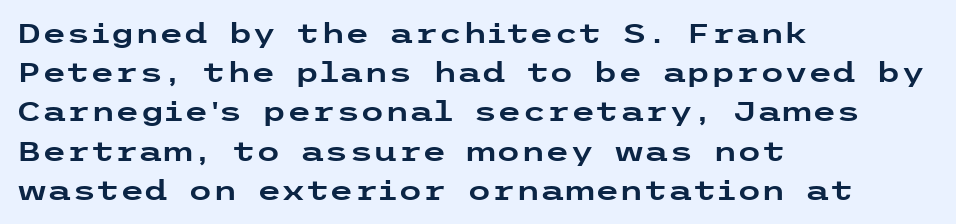
{"serif": "no", "italic": "no", "width": "wide", "stroke_contrast": "low", "x_height": "medium", "underline": "no", "align": "left", "line_spacing": "normal", "line_spacing_ratio": 1.4, "letter_spacing": "normal", "letter_spacing_em": 0.0, "glyph_px": 28}
